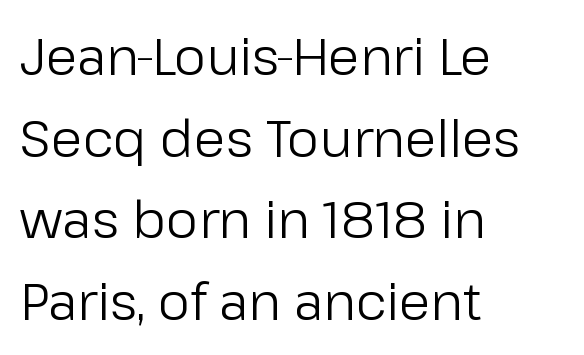
Q: Is the text bold? A: No.
Q: Is the text italic (slanted)? A: No, it is upright.
Q: Is the typeface a serif or a sans-serif typeface? A: Sans-serif.
Q: Is the text underlined? A: No.
Q: How is the paragraph aligned? A: Left-aligned.
Q: Is the spacing between letters normal or unusually wide? A: Normal.
Q: Is the spacing between lines tight, normal or loose? A: Normal.
Q: Width (condensed, normal, or wide)? A: Normal.
Q: Stroke contrast? A: Low.
Q: x-height? A: Medium.
Q: Monospaced? A: No.
